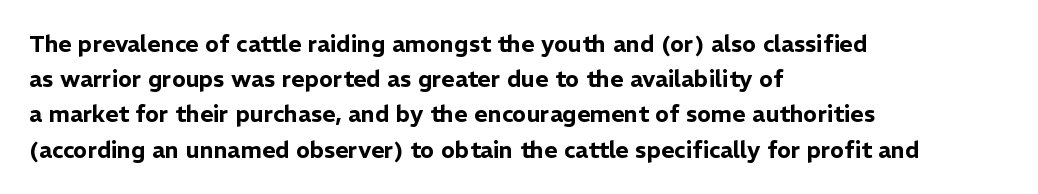
The image shows 23 px text type, upright; set left-aligned, normal line spacing (1.53x), normal letter spacing, not underlined.
